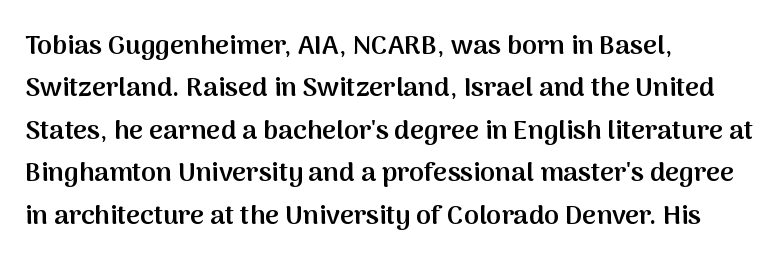
{"italic": "no", "bold": "semi", "underline": "no", "align": "left", "line_spacing": "normal", "line_spacing_ratio": 1.57, "letter_spacing": "normal", "letter_spacing_em": 0.0, "glyph_px": 27}
